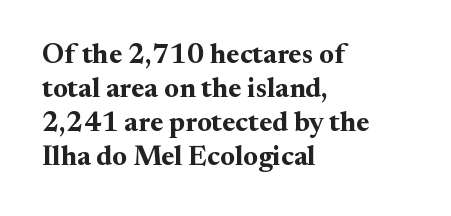
The image shows 28 px bold serif type, upright; set left-aligned, line spacing 1.22x, normal letter spacing, not underlined; medium stroke contrast and a small x-height.
